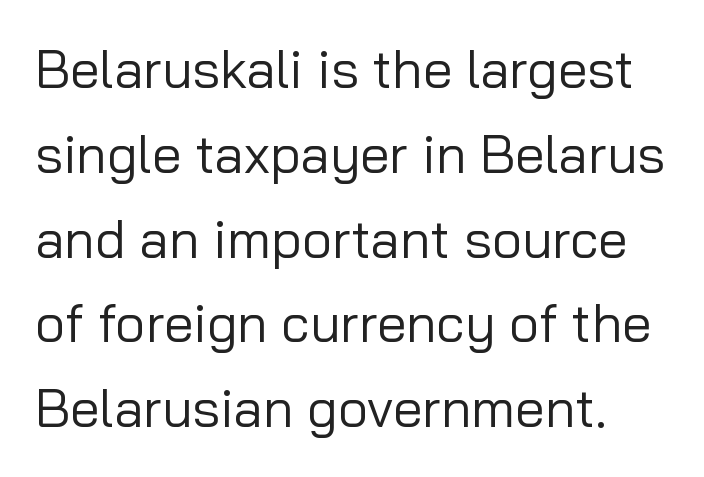
Q: Is the text bold? A: No.
Q: Is the text italic (slanted)? A: No, it is upright.
Q: Is the typeface a serif or a sans-serif typeface? A: Sans-serif.
Q: Is the text underlined? A: No.
Q: Is the spacing between letters normal or unusually wide? A: Normal.
Q: Is the spacing between lines tight, normal or loose? A: Normal.
Q: Width (condensed, normal, or wide)? A: Normal.
Q: Stroke contrast? A: Low.
Q: x-height? A: Medium.
Q: Monospaced? A: No.
